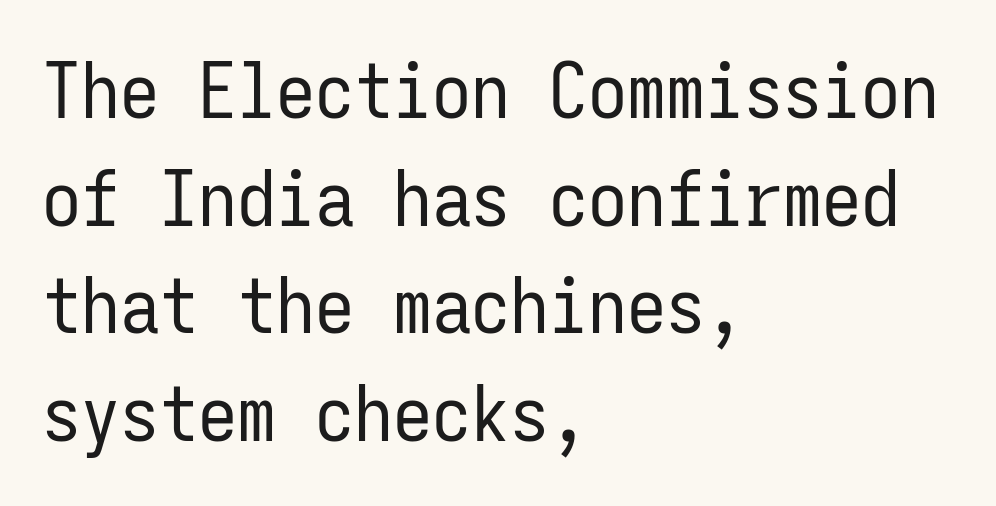
The image shows 78 px regular-weight, condensed sans-serif type, upright, monospaced; set left-aligned, normal line spacing (1.38x), normal letter spacing, not underlined; low stroke contrast and a medium x-height.
